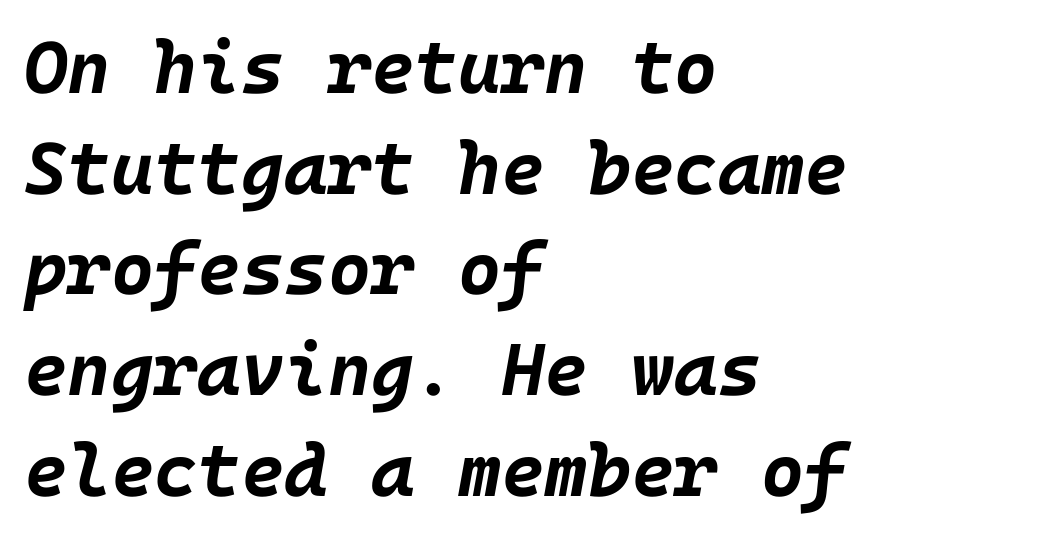
Notice how the stems are inclined rather than vertical — that's the hallmark of italics. The letters sit at their default tracking, neither squeezed nor spread. Anything drawn beneath the words? Only blank space. Left-aligned paragraph, ragged on the right.
